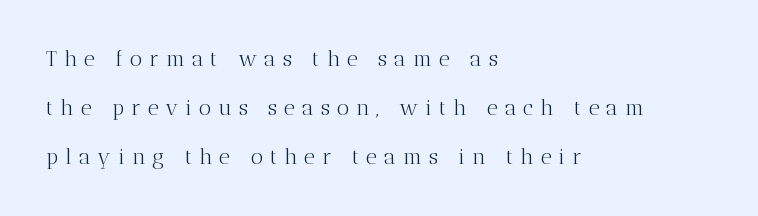
{"italic": "no", "bold": "no", "underline": "no", "align": "left", "line_spacing": "loose", "line_spacing_ratio": 2.33, "letter_spacing": "wide", "letter_spacing_em": 0.34, "glyph_px": 21}
